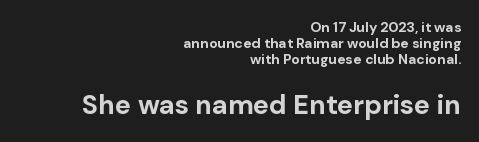
{"italic": "no", "bold": "yes", "underline": "no", "align": "right", "line_spacing": "tight", "line_spacing_ratio": 1.14, "letter_spacing": "normal", "letter_spacing_em": 0.0, "larger_block": "second", "size_ratio": 1.93, "glyph_px": 27}
